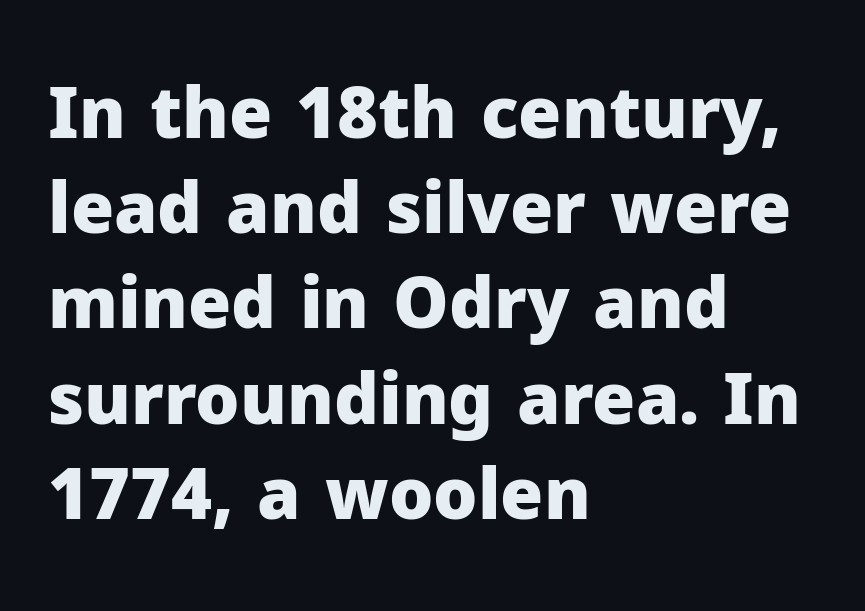
Notice how the passage keeps a crisp vertical edge on the left only. Characters remain perfectly vertical along every line. Each letter keeps its own natural width here, so spacing adapts to shape. To sum up the face: it is a sans, with no serifs. Descenders are the only things crossing below the line.
